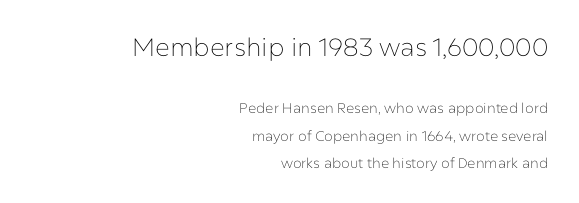
Scale decreases going downward across the two blocks. Airy leading. A student would call this right alignment; a typographer would say flush right, rag left. The specimen reads as upright at a glance. Descender tails drop into unmarked territory.
